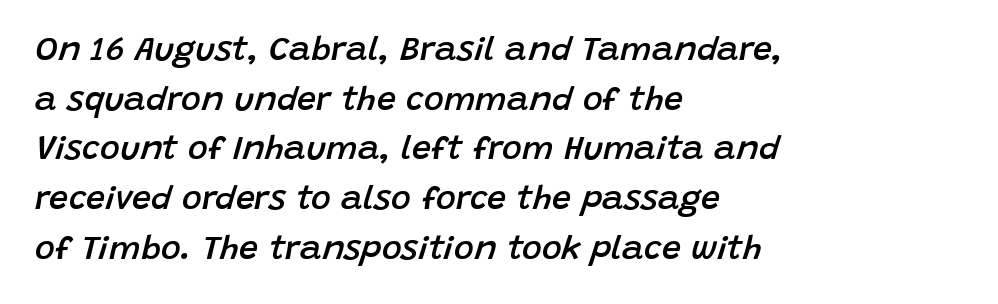
Here the glyphs are tracked normally, forming tight word shapes. Italic? Definitely — the glyphs are oblique. The gap between lines stays unmarked. Layout note: lines flush left. The vertical gap from one line to the next is medium.
